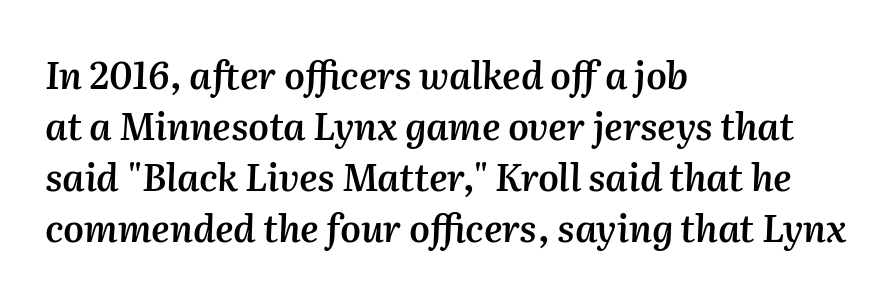
The image shows 37 px semibold type, italic (leaning right); set left-aligned, normal line spacing (1.38x), normal letter spacing, not underlined; medium stroke contrast and a medium x-height.
